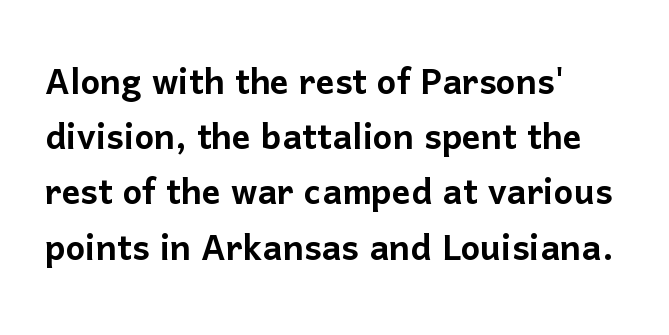
The image shows 46 px sans-serif type, upright; set left-aligned, line spacing 1.2x, normal letter spacing, not underlined; low stroke contrast and a medium x-height.
